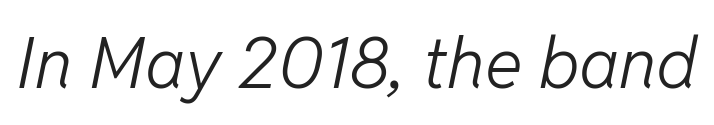
The font sits on the lighter half of the weight spectrum, regular included. Short note: letters normally spaced. Characters are canted at an angle relative to the baseline's perpendicular. Each letter keeps its own natural width here, so spacing adapts to shape. The words here are not underlined.
